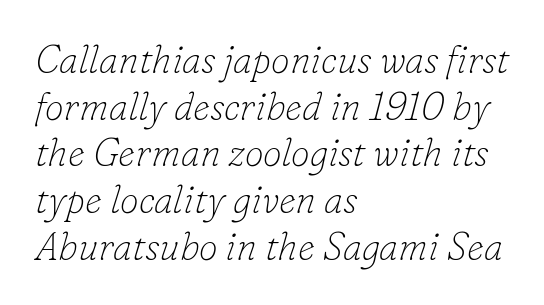
Q: Is the text bold? A: No.
Q: Is the text italic (slanted)? A: Yes, it leans right by about 16 degrees.
Q: Is the typeface a serif or a sans-serif typeface? A: Serif.
Q: Is the text underlined? A: No.
Q: How is the paragraph aligned? A: Left-aligned.
Q: Is the spacing between letters normal or unusually wide? A: Normal.
Q: Width (condensed, normal, or wide)? A: Normal.
Q: Stroke contrast? A: Low.
Q: x-height? A: Small.
Q: Monospaced? A: No.
